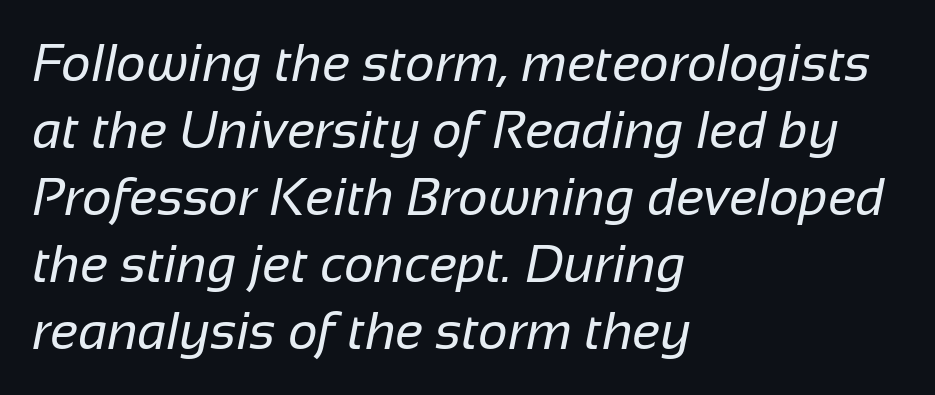
{"serif": "no", "bold": "no", "weight": "regular", "width": "normal", "stroke_contrast": "low", "x_height": "medium", "monospaced": "no", "underline": "no", "align": "left", "line_spacing": "normal", "line_spacing_ratio": 1.29, "letter_spacing": "normal", "letter_spacing_em": 0.0, "glyph_px": 52}
